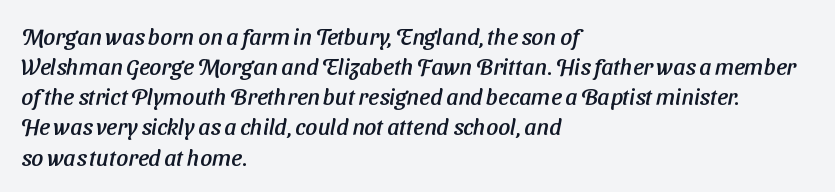
Q: Is the text underlined? A: No.
Q: How is the paragraph aligned? A: Left-aligned.
Q: Is the spacing between letters normal or unusually wide? A: Normal.
Q: Is the spacing between lines tight, normal or loose? A: Normal.
